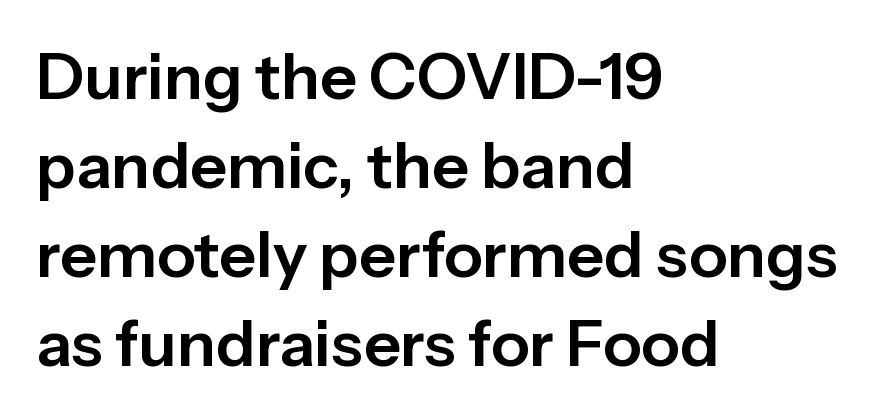
Here the designer chose a conventional face with non-uniform glyph widths. Visually the block forms a straight wall on the left and a jagged coastline on the right. Has an underline been added? It has not. Inter-character spacing is left at the font's built-in metrics. The designer left line spacing at the default.
